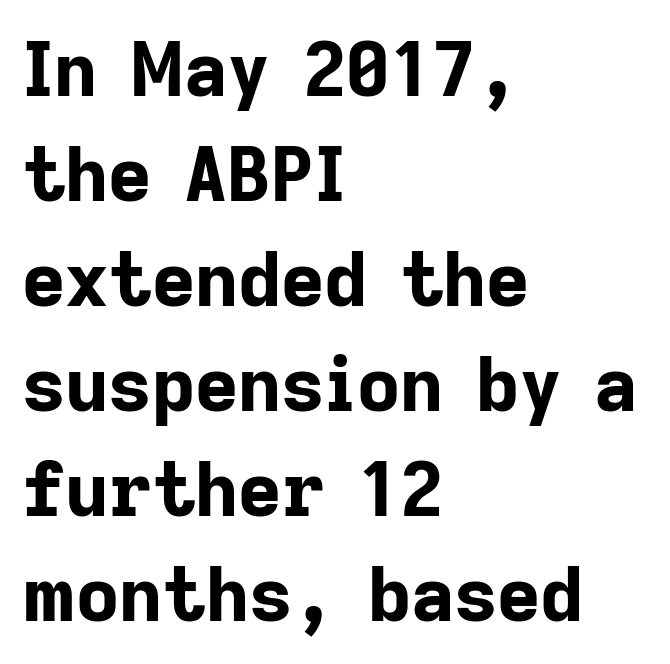
Q: Is the text bold? A: Yes.
Q: Is the text italic (slanted)? A: No, it is upright.
Q: Is the typeface a serif or a sans-serif typeface? A: Sans-serif.
Q: Is the text underlined? A: No.
Q: How is the paragraph aligned? A: Left-aligned.
Q: Is the spacing between letters normal or unusually wide? A: Normal.
Q: Is the spacing between lines tight, normal or loose? A: Normal.
Q: Width (condensed, normal, or wide)? A: Normal.
Q: Stroke contrast? A: Low.
Q: x-height? A: Medium.
Q: Monospaced? A: No.
